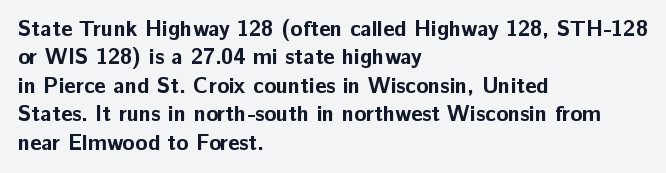
The image shows 22 px bold type, upright; set left-aligned, normal line spacing (1.29x), normal letter spacing, not underlined.
